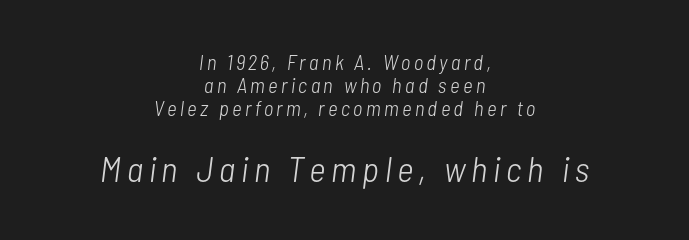
The image shows 36 px light, condensed type, italic (leaning right); set centered, tight line spacing (1.09x), not underlined; the second (bottom) block is 1.71x larger; low stroke contrast and a medium x-height.
